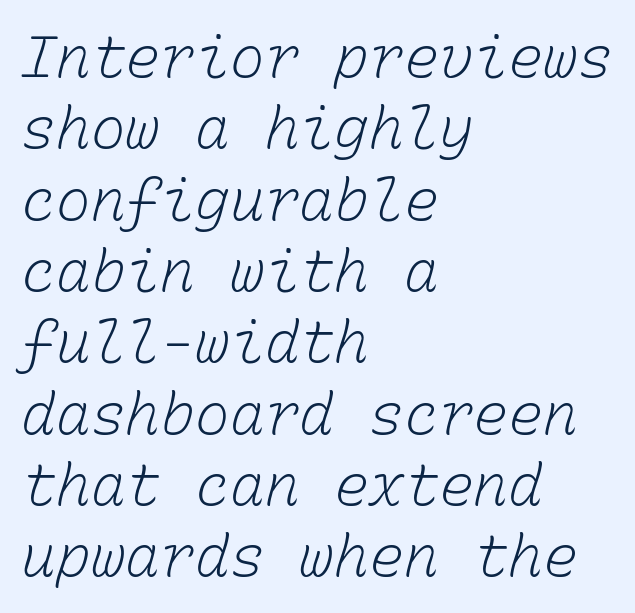
The image shows 58 px light type, monospaced; set left-aligned, line spacing 1.23x, normal letter spacing, not underlined; low stroke contrast and a medium x-height.
